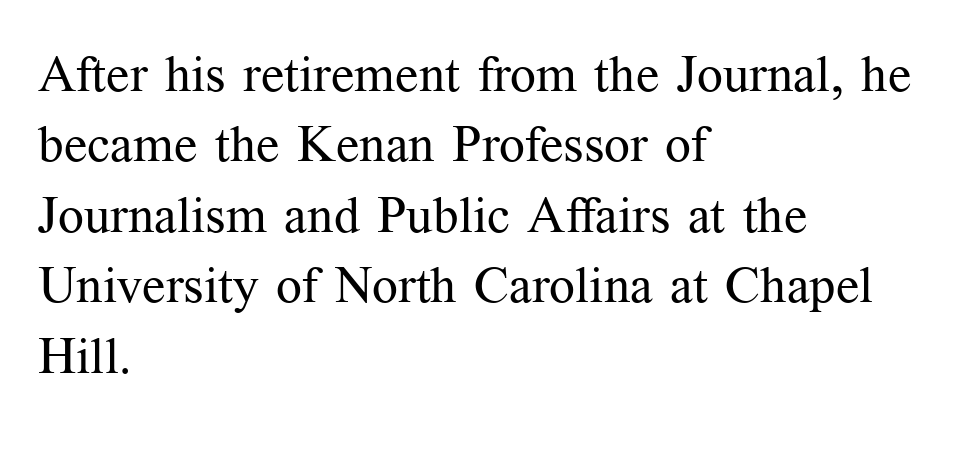
The image shows 51 px regular-weight serif type, upright; set left-aligned, normal line spacing (1.38x), normal letter spacing, not underlined; medium stroke contrast and a medium x-height.
